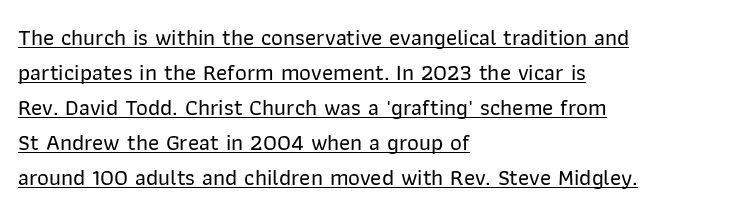
Q: Is the text italic (slanted)? A: No, it is upright.
Q: Is the text underlined? A: Yes.
Q: How is the paragraph aligned? A: Left-aligned.
Q: Is the spacing between letters normal or unusually wide? A: Normal.
Q: Is the spacing between lines tight, normal or loose? A: Normal.
